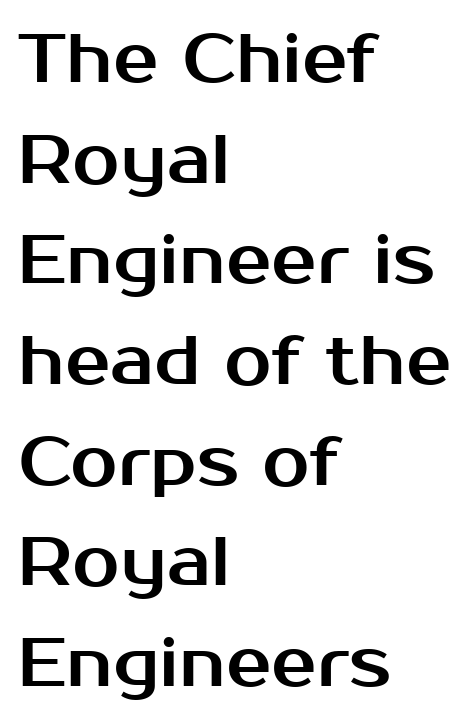
The image shows 68 px sans-serif type, upright; set left-aligned, normal line spacing (1.48x), normal letter spacing, not underlined; medium stroke contrast and a medium x-height.
